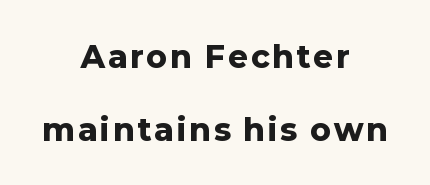
The image shows 30 px heavy sans-serif type, upright; set centered, loose line spacing (2.43x), not underlined; low stroke contrast and a medium x-height.
